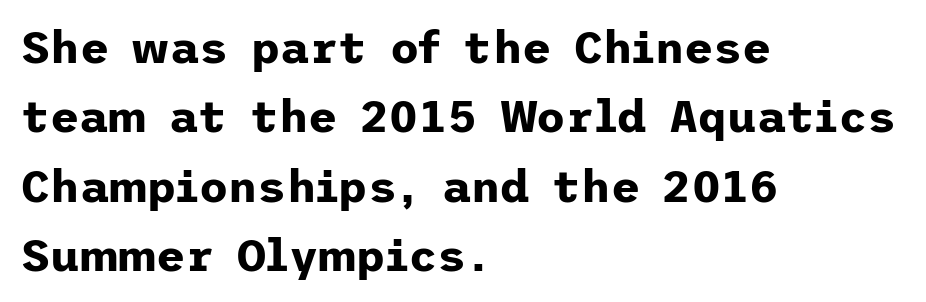
Q: Is the text bold? A: Yes.
Q: Is the text italic (slanted)? A: No, it is upright.
Q: Is the typeface a serif or a sans-serif typeface? A: Sans-serif.
Q: Is the text underlined? A: No.
Q: How is the paragraph aligned? A: Left-aligned.
Q: Is the spacing between letters normal or unusually wide? A: Normal.
Q: Is the spacing between lines tight, normal or loose? A: Normal.
Q: Width (condensed, normal, or wide)? A: Normal.
Q: Stroke contrast? A: Low.
Q: x-height? A: Medium.
